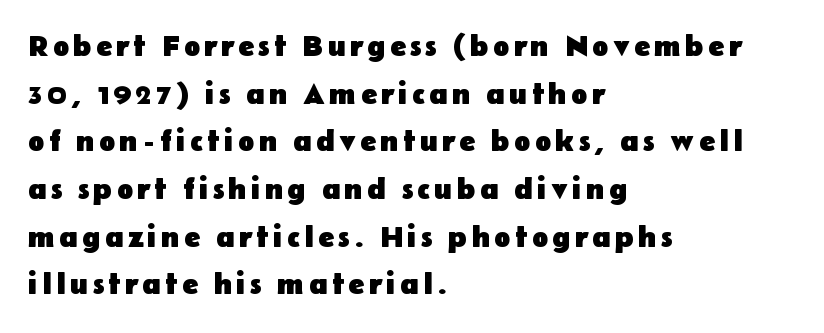
{"serif": "no", "italic": "no", "bold": "yes", "weight": "heavy", "width": "normal", "stroke_contrast": "low", "x_height": "medium", "monospaced": "no", "underline": "no", "align": "left", "line_spacing": "normal", "line_spacing_ratio": 1.59, "glyph_px": 30}
